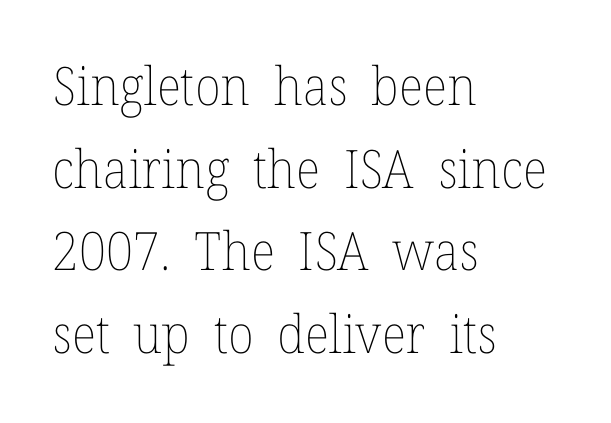
Heft: none added — not bold. Honestly, the row spacing looks completely unremarkable. Posture: upright roman. Decoration check: the copy has no underline. Proportional: the letters do not fall into vertical columns. Is the letter spacing exaggerated? No — it looks like the ordinary default.
